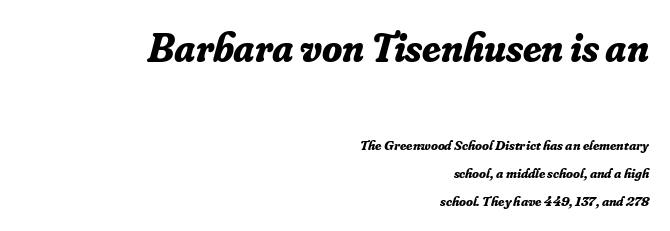
You get the large type first, then a drop to smaller type. Reading down the block, your eye finds every line finishing at a fixed right position. What stands out about the letter spacing? Nothing — it is the standard amount. Character widths vary here, with narrow letters taking less room than wide ones.
